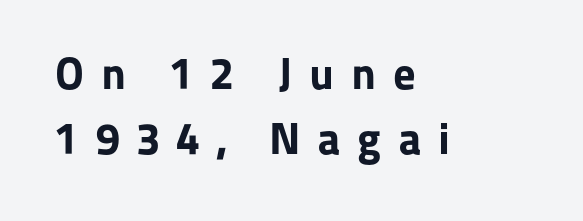
The passage shown is not underscored anywhere. Upright lettering throughout. The setting favours the left margin, as ordinary paragraphs usually do. Honestly, the letter spacing is so wide it's the main thing you notice. The face used here is proportionally spaced, like ordinary book or web type.
